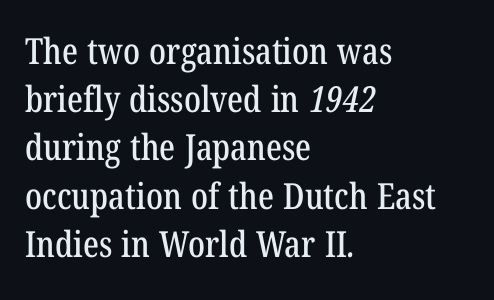
The image shows 36 px condensed serif type; set left-aligned, normal line spacing (1.34x), normal letter spacing, not underlined; low stroke contrast and a medium x-height.
